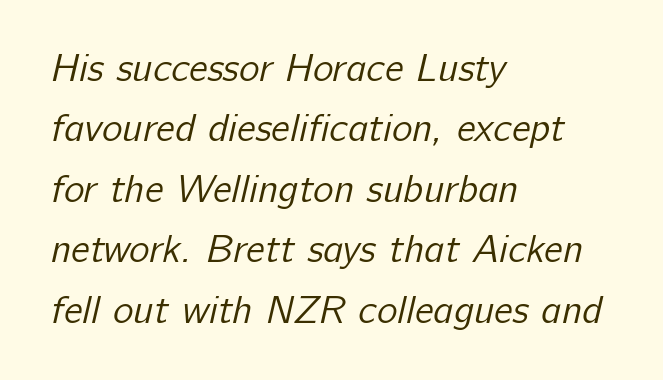
The image shows 39 px regular-weight sans-serif type; set left-aligned, normal line spacing (1.55x), normal letter spacing, not underlined; low stroke contrast and a medium x-height.
